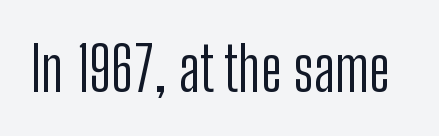
The image shows 61 px light, condensed sans-serif type, upright; set normal letter spacing, not underlined; low stroke contrast and a medium x-height.
